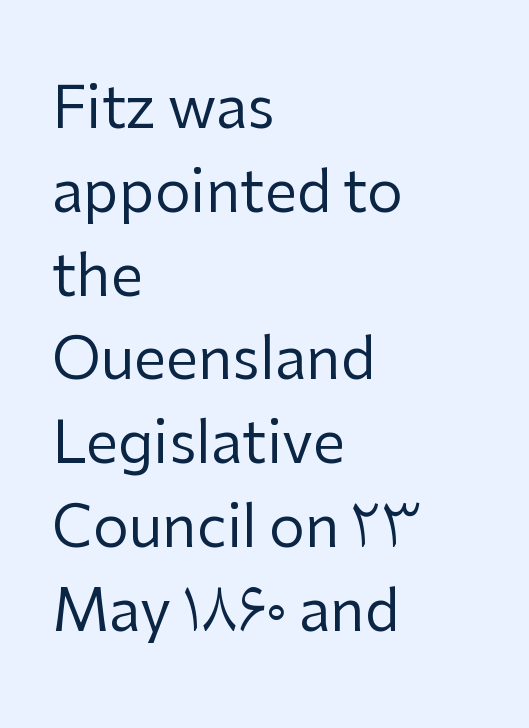
{"serif": "no", "italic": "no", "bold": "no", "weight": "regular", "width": "normal", "stroke_contrast": "low", "x_height": "medium", "monospaced": "no", "underline": "no", "align": "left", "line_spacing": "normal", "line_spacing_ratio": 1.47, "letter_spacing": "normal", "letter_spacing_em": 0.0, "glyph_px": 57}
